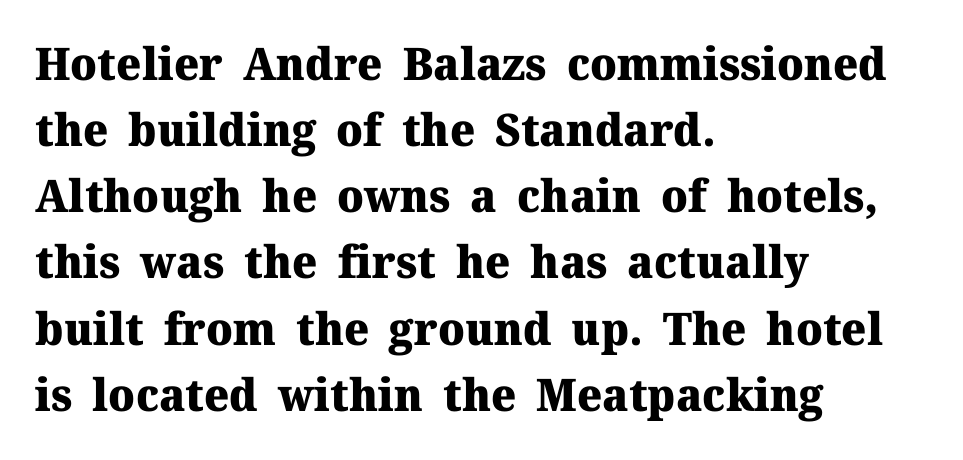
Q: Is the text bold? A: Yes.
Q: Is the text italic (slanted)? A: No, it is upright.
Q: Is the typeface a serif or a sans-serif typeface? A: Serif.
Q: Is the text underlined? A: No.
Q: How is the paragraph aligned? A: Left-aligned.
Q: Is the spacing between letters normal or unusually wide? A: Normal.
Q: Is the spacing between lines tight, normal or loose? A: Normal.
Q: Width (condensed, normal, or wide)? A: Normal.
Q: Stroke contrast? A: Medium.
Q: x-height? A: Medium.
Q: Monospaced? A: No.
